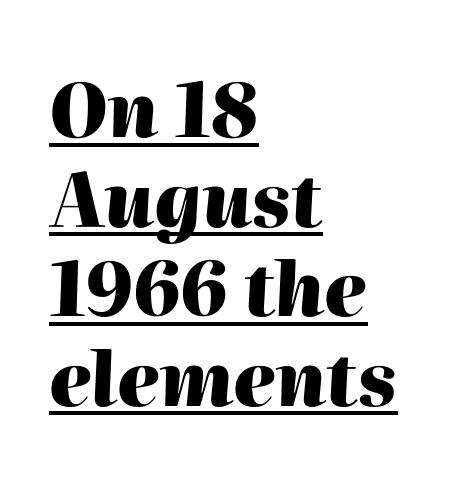
The image shows 74 px heavy type, italic (leaning right); set left-aligned, line spacing 1.21x, normal letter spacing, underlined; high stroke contrast and a medium x-height.
